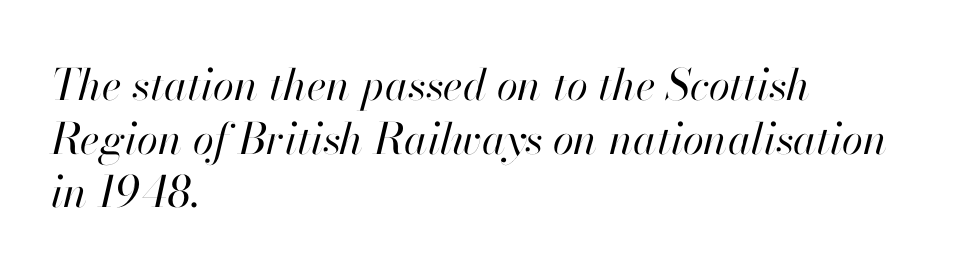
The image shows 43 px regular-weight type, italic (leaning right); set left-aligned, normal line spacing (1.25x), normal letter spacing, not underlined; high stroke contrast and a small x-height.
